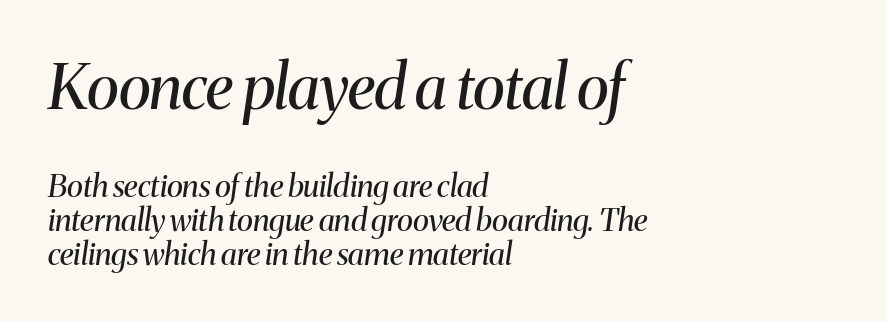
Q: Is the text bold? A: No.
Q: Is the text italic (slanted)? A: Yes, it leans right by about 8 degrees.
Q: Is the typeface a serif or a sans-serif typeface? A: Serif.
Q: Is the text underlined? A: No.
Q: How is the paragraph aligned? A: Left-aligned.
Q: Is the spacing between letters normal or unusually wide? A: Normal.
Q: Is the spacing between lines tight, normal or loose? A: Tight.
Q: Which block of text is set in a larger size, the first (top) or the second (bottom)? A: The first (top) one.
Q: Width (condensed, normal, or wide)? A: Normal.
Q: Stroke contrast? A: Medium.
Q: x-height? A: Medium.
Q: Monospaced? A: No.
